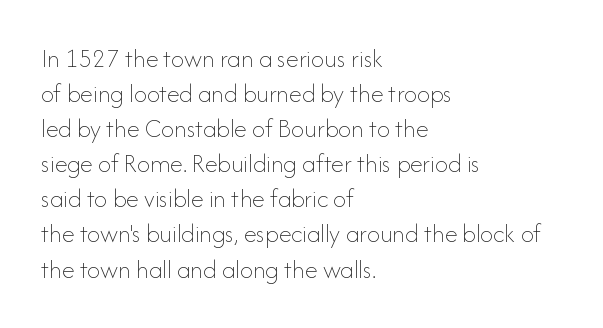
{"italic": "no", "bold": "no", "underline": "no", "align": "left", "line_spacing": "normal", "line_spacing_ratio": 1.35, "letter_spacing": "normal", "letter_spacing_em": 0.0, "glyph_px": 26}
